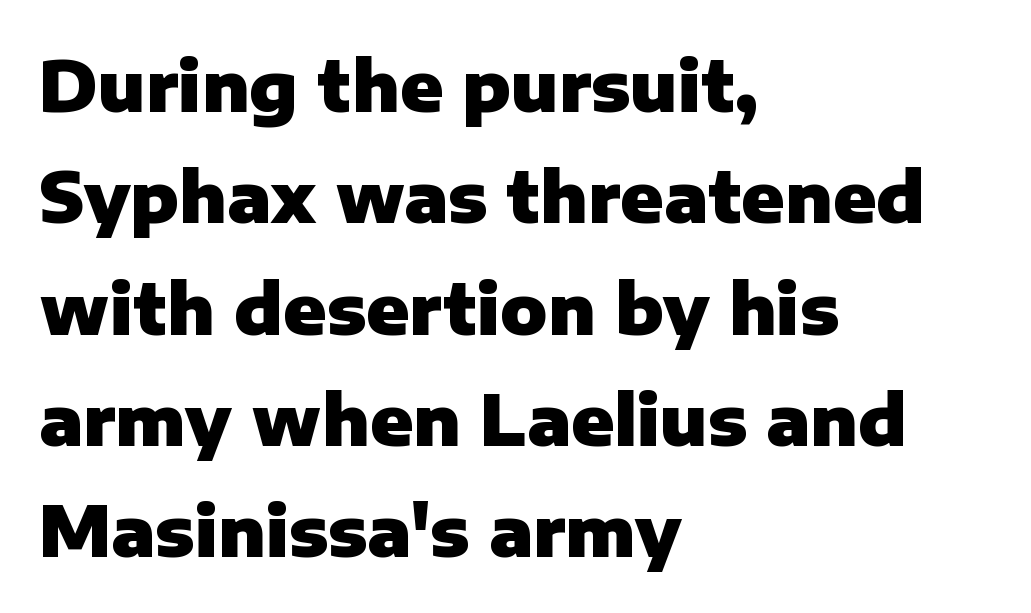
Q: Is the text bold? A: Yes.
Q: Is the text italic (slanted)? A: No, it is upright.
Q: Is the typeface a serif or a sans-serif typeface? A: Sans-serif.
Q: Is the text underlined? A: No.
Q: How is the paragraph aligned? A: Left-aligned.
Q: Is the spacing between letters normal or unusually wide? A: Normal.
Q: Is the spacing between lines tight, normal or loose? A: Normal.
Q: Width (condensed, normal, or wide)? A: Normal.
Q: Stroke contrast? A: Low.
Q: x-height? A: Medium.
Q: Monospaced? A: No.
